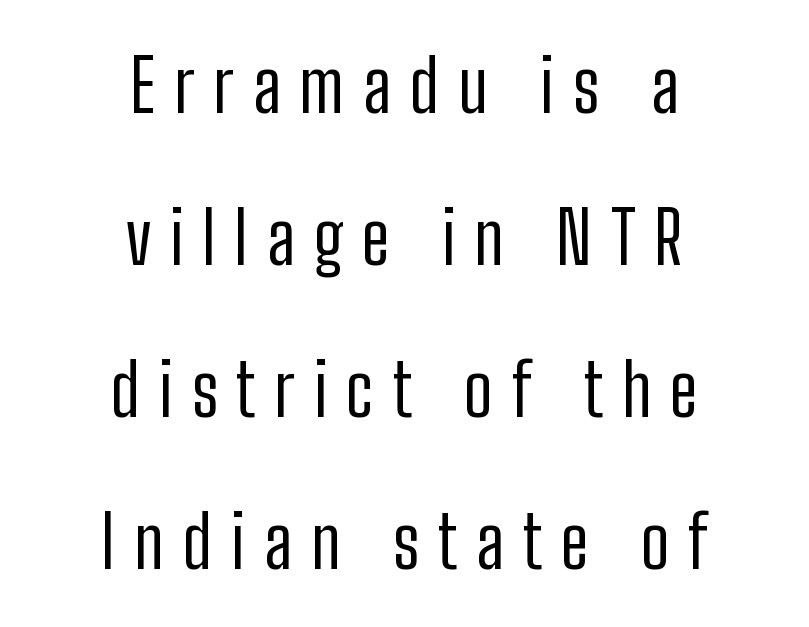
{"serif": "no", "italic": "no", "bold": "no", "weight": "regular", "width": "condensed", "stroke_contrast": "low", "x_height": "medium", "monospaced": "no", "underline": "no", "align": "center", "line_spacing": "loose", "line_spacing_ratio": 2.11, "letter_spacing": "wide", "letter_spacing_em": 0.26, "glyph_px": 72}
